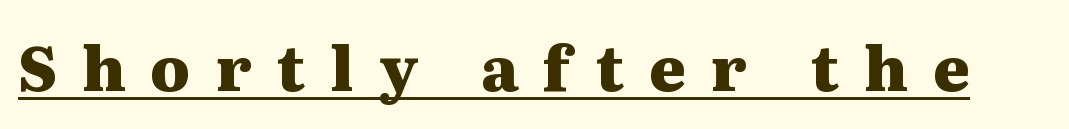
The image shows 62 px heavy, wide serif type, upright; set unusually wide letter spacing (+0.41 em), underlined; medium stroke contrast and a medium x-height.
